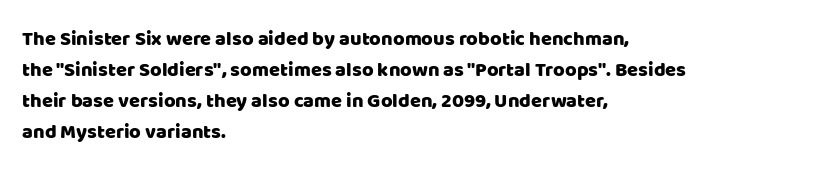
The image shows 20 px text type, upright; set left-aligned, normal line spacing (1.55x), normal letter spacing, not underlined.
